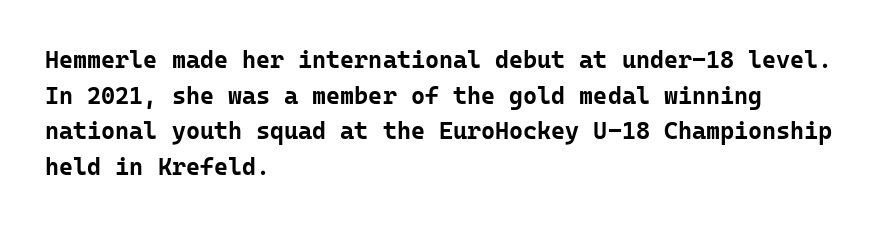
Its strokes are broad and dark, the hallmark of bold type. Short and long lines alike share a common starting point at left. Reading down the column, the eye jumps a familiar distance to each next line. Bare-footed words on every line.
